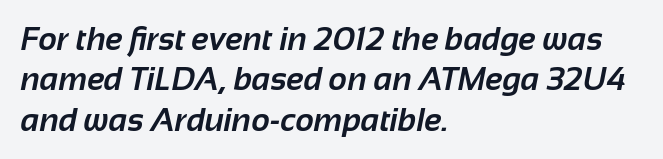
The image shows 32 px bold sans-serif type; set left-aligned, normal line spacing (1.26x), normal letter spacing, not underlined; low stroke contrast and a medium x-height.
